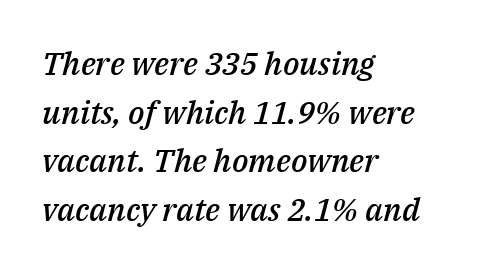
{"italic": "yes", "lean": "right", "slant_degrees": 14, "bold": "semi", "weight": "semibold", "width": "normal", "stroke_contrast": "medium", "x_height": "medium", "monospaced": "no", "underline": "no", "align": "left", "line_spacing": "normal", "line_spacing_ratio": 1.52, "letter_spacing": "normal", "letter_spacing_em": 0.0, "glyph_px": 32}
